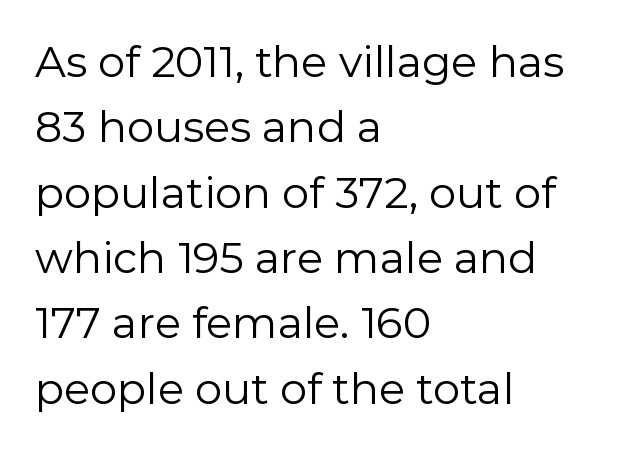
The letters sit at their default tracking, neither squeezed nor spread. A typesetter would label this face a sans. Compared with a centered layout, this one pins lines to the left instead. Is this a fixed-width face? No — the glyphs have proportional, varying widths.
